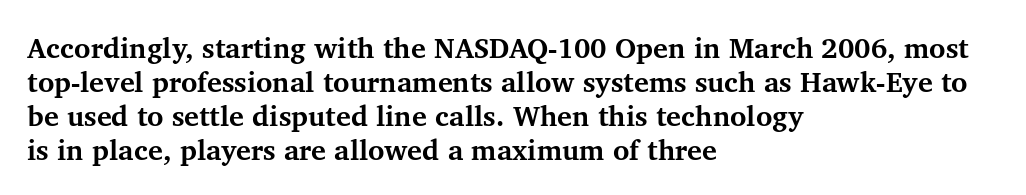
Q: Is the text bold? A: Yes.
Q: Is the text italic (slanted)? A: No, it is upright.
Q: Is the typeface a serif or a sans-serif typeface? A: Serif.
Q: Is the text underlined? A: No.
Q: How is the paragraph aligned? A: Left-aligned.
Q: Is the spacing between letters normal or unusually wide? A: Normal.
Q: Width (condensed, normal, or wide)? A: Normal.
Q: Stroke contrast? A: Medium.
Q: x-height? A: Medium.
Q: Monospaced? A: No.
